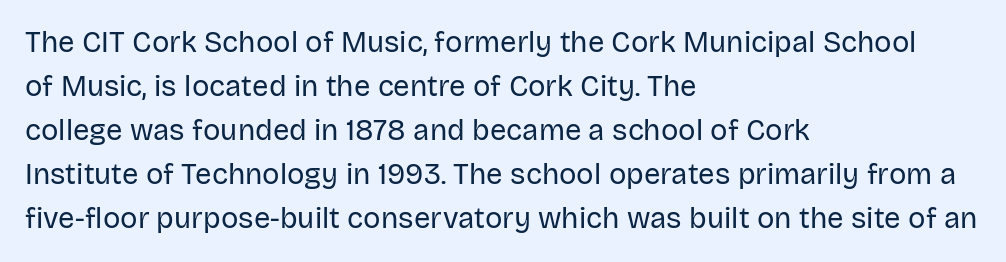
The image shows 29 px regular-weight sans-serif type, upright; set left-aligned, normal line spacing (1.52x), normal letter spacing, not underlined; low stroke contrast and a large x-height.
